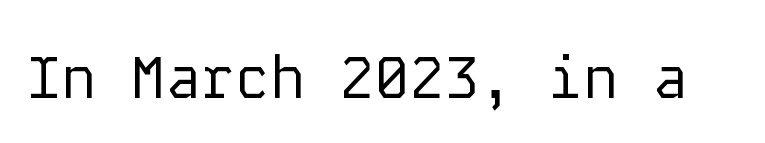
{"serif": "no", "italic": "no", "bold": "no", "weight": "regular", "width": "normal", "stroke_contrast": "low", "x_height": "medium", "monospaced": "yes", "underline": "no", "letter_spacing": "normal", "letter_spacing_em": 0.0, "glyph_px": 58}
